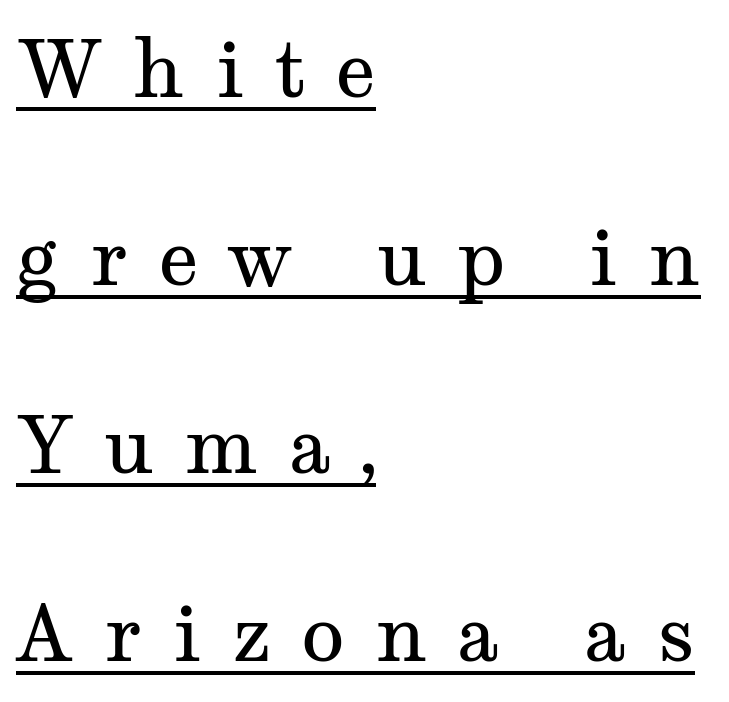
{"serif": "yes", "italic": "no", "bold": "no", "weight": "regular", "width": "wide", "stroke_contrast": "medium", "x_height": "medium", "monospaced": "no", "underline": "yes", "align": "left", "line_spacing": "loose", "line_spacing_ratio": 2.38, "letter_spacing": "wide", "letter_spacing_em": 0.38, "glyph_px": 79}
